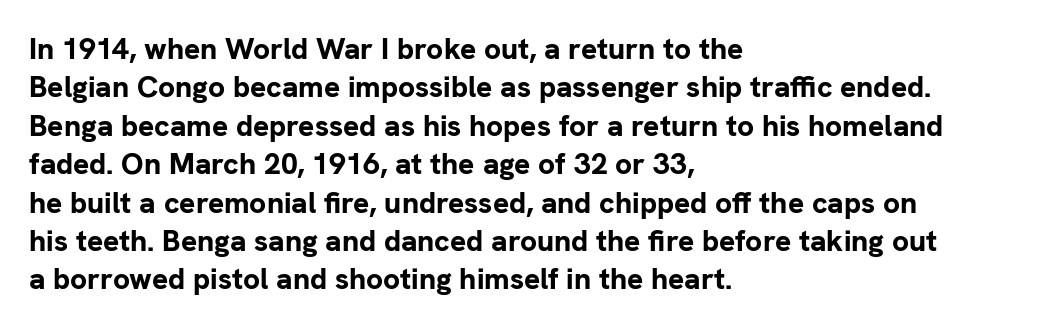
Q: Is the text bold? A: Yes.
Q: Is the text italic (slanted)? A: No, it is upright.
Q: Is the typeface a serif or a sans-serif typeface? A: Sans-serif.
Q: Is the text underlined? A: No.
Q: How is the paragraph aligned? A: Left-aligned.
Q: Is the spacing between letters normal or unusually wide? A: Normal.
Q: Is the spacing between lines tight, normal or loose? A: Normal.
Q: Width (condensed, normal, or wide)? A: Normal.
Q: Stroke contrast? A: Low.
Q: x-height? A: Medium.
Q: Monospaced? A: No.
